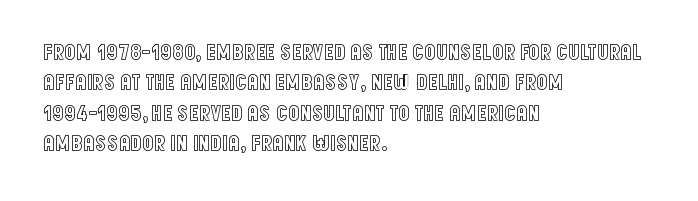
Q: Is the text italic (slanted)? A: No, it is upright.
Q: Is the text underlined? A: No.
Q: How is the paragraph aligned? A: Left-aligned.
Q: Is the spacing between letters normal or unusually wide? A: Normal.
Q: Is the spacing between lines tight, normal or loose? A: Normal.
